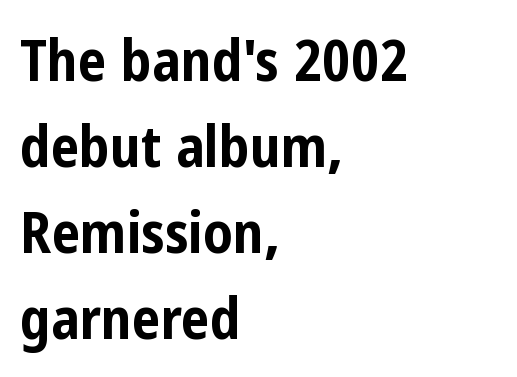
Compared with typical paragraphs, the rows here are spaced about the same. What kind of face is this? One without serifs — a sans. The letters stand straight up with perfectly vertical stems. These lines keep a tight, regular rhythm from letter to letter.
